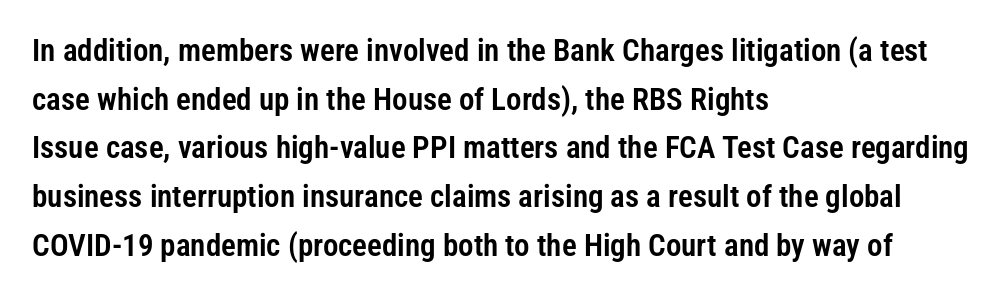
The image shows 31 px condensed sans-serif type, upright; set left-aligned, normal line spacing (1.57x), normal letter spacing, not underlined; low stroke contrast and a medium x-height.
